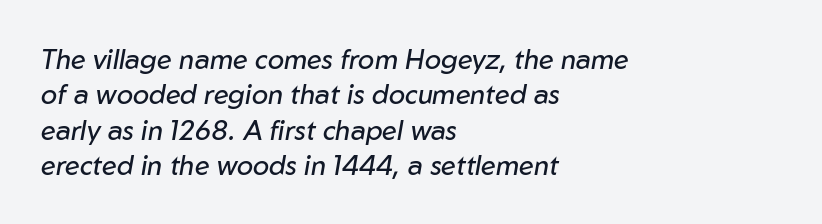
Nobody touched the tracking dial on this one. Weight: not bold — regular or lighter. The rendering anchors every line to the left-hand side. Students, observe: this is what conventionally led text looks like. Emphasis-style slanted type is in use. Honestly, there is no underline to notice here at all.
